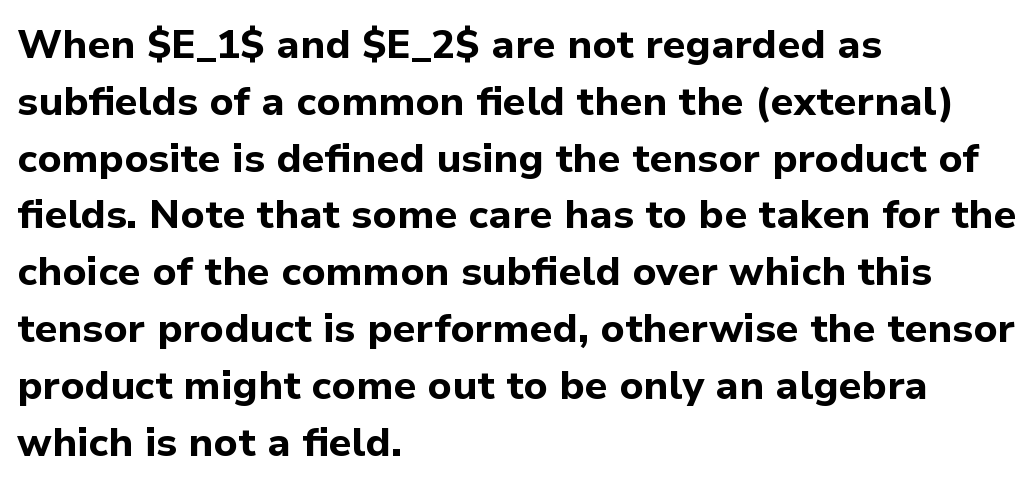
Q: Is the text bold? A: Yes.
Q: Is the text italic (slanted)? A: No, it is upright.
Q: Is the typeface a serif or a sans-serif typeface? A: Sans-serif.
Q: Is the text underlined? A: No.
Q: How is the paragraph aligned? A: Left-aligned.
Q: Is the spacing between letters normal or unusually wide? A: Normal.
Q: Is the spacing between lines tight, normal or loose? A: Normal.
Q: Width (condensed, normal, or wide)? A: Normal.
Q: Stroke contrast? A: Low.
Q: x-height? A: Medium.
Q: Monospaced? A: No.
